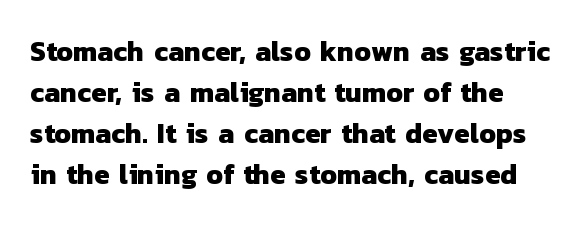
Q: Is the text bold? A: Yes.
Q: Is the typeface a serif or a sans-serif typeface? A: Sans-serif.
Q: Is the text underlined? A: No.
Q: Is the spacing between letters normal or unusually wide? A: Normal.
Q: Is the spacing between lines tight, normal or loose? A: Normal.
Q: Width (condensed, normal, or wide)? A: Normal.
Q: Stroke contrast? A: Low.
Q: x-height? A: Medium.
Q: Monospaced? A: No.
